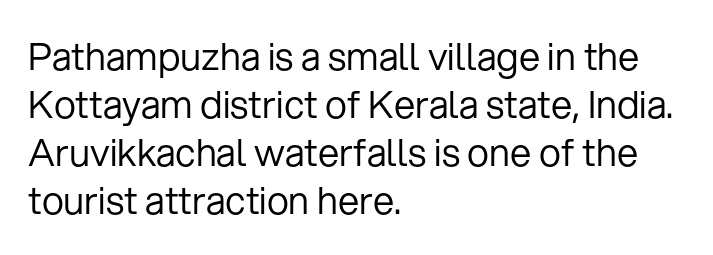
Q: Is the text bold? A: No.
Q: Is the text italic (slanted)? A: No, it is upright.
Q: Is the typeface a serif or a sans-serif typeface? A: Sans-serif.
Q: Is the text underlined? A: No.
Q: How is the paragraph aligned? A: Left-aligned.
Q: Is the spacing between letters normal or unusually wide? A: Normal.
Q: Is the spacing between lines tight, normal or loose? A: Normal.
Q: Width (condensed, normal, or wide)? A: Normal.
Q: Stroke contrast? A: Low.
Q: x-height? A: Medium.
Q: Monospaced? A: No.
